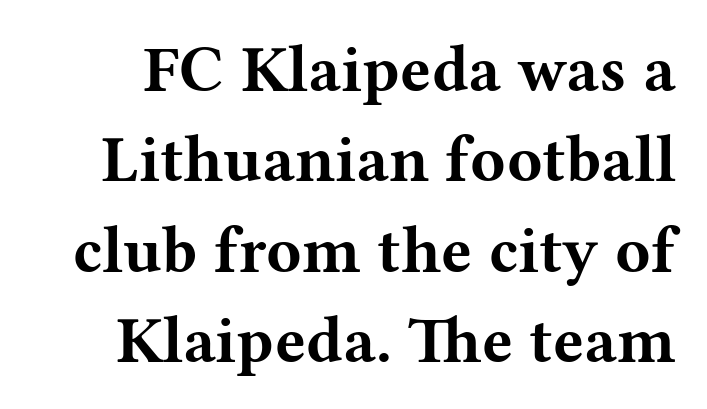
Old-style or modern, the face here clearly has serifs. Regular leading. Is this a fixed-width face? No — the glyphs have proportional, varying widths. What weight is shown? A full bold with thick strokes. Lines of text with bare space underneath. A roman cut, with each character standing at attention.
